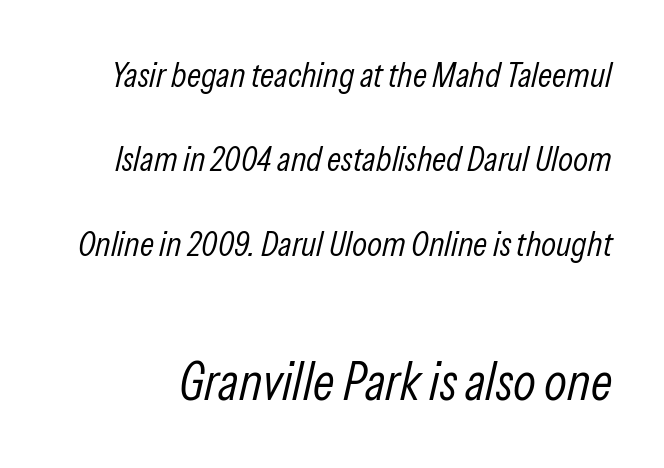
The image shows 53 px light, condensed type, italic (leaning right); set loose line spacing (2.41x), normal letter spacing, not underlined; the second (bottom) block is 1.51x larger; low stroke contrast and a medium x-height.
